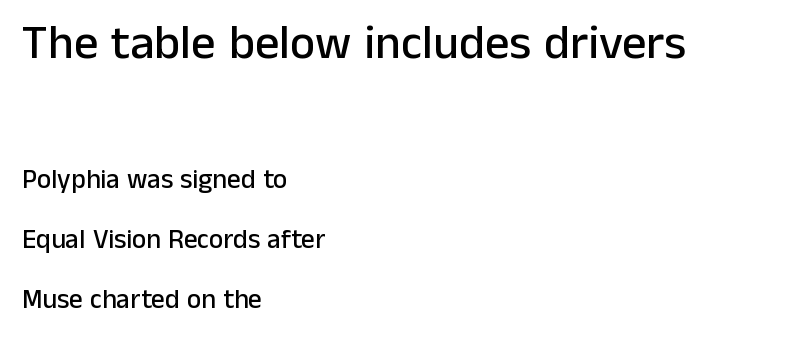
The image shows 48 px sans-serif type, upright; set left-aligned, loose line spacing (2.22x), normal letter spacing, not underlined; the first (top) block is 1.78x larger; low stroke contrast and a medium x-height.
